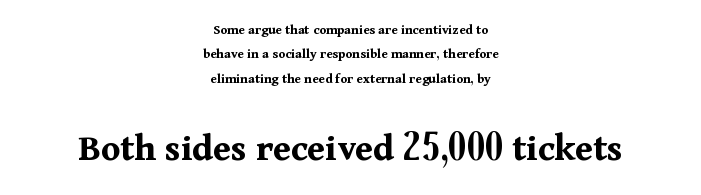
Q: Is the text bold? A: Yes.
Q: Is the text italic (slanted)? A: No, it is upright.
Q: Is the typeface a serif or a sans-serif typeface? A: Serif.
Q: Is the text underlined? A: No.
Q: How is the paragraph aligned? A: Centered.
Q: Is the spacing between letters normal or unusually wide? A: Normal.
Q: Which block of text is set in a larger size, the first (top) or the second (bottom)? A: The second (bottom) one.
Q: Width (condensed, normal, or wide)? A: Normal.
Q: Stroke contrast? A: Medium.
Q: x-height? A: Medium.
Q: Monospaced? A: No.
